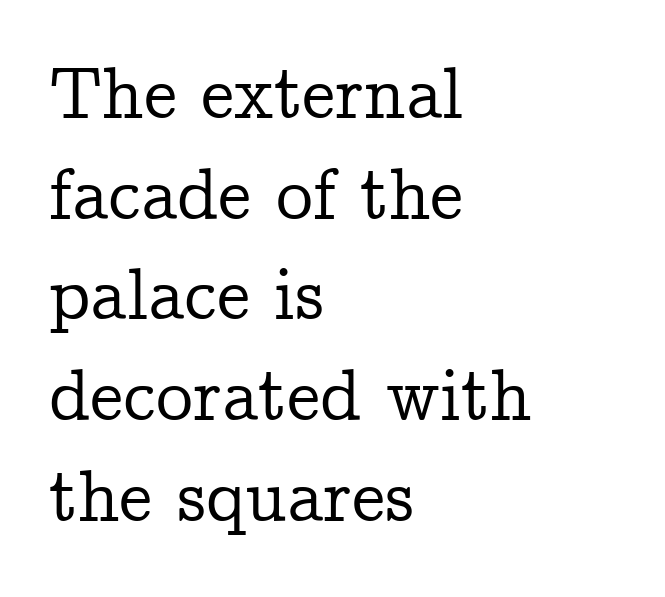
Q: Is the text italic (slanted)? A: No, it is upright.
Q: Is the typeface a serif or a sans-serif typeface? A: Serif.
Q: Is the text underlined? A: No.
Q: How is the paragraph aligned? A: Left-aligned.
Q: Is the spacing between letters normal or unusually wide? A: Normal.
Q: Is the spacing between lines tight, normal or loose? A: Normal.
Q: Width (condensed, normal, or wide)? A: Normal.
Q: Stroke contrast? A: Low.
Q: x-height? A: Medium.
Q: Monospaced? A: No.
